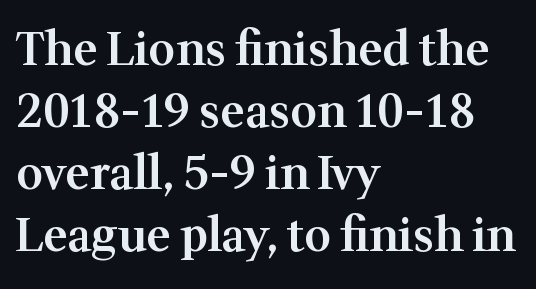
How heavy is the stroke? Medium-heavy — a semibold, shy of bold. Each letter keeps its own natural width here, so spacing adapts to shape. The letters sit at their default tracking, neither squeezed nor spread. I'd call this a serif setting — the letters wear small feet.
